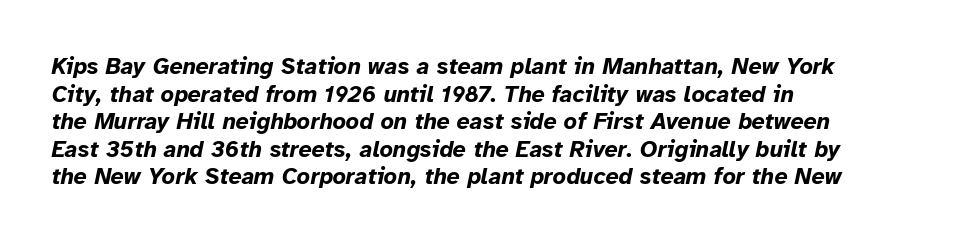
{"italic": "yes", "lean": "right", "slant_degrees": 12, "bold": "yes", "underline": "no", "align": "left", "line_spacing_ratio": 1.2, "letter_spacing": "normal", "letter_spacing_em": 0.0, "glyph_px": 23}
